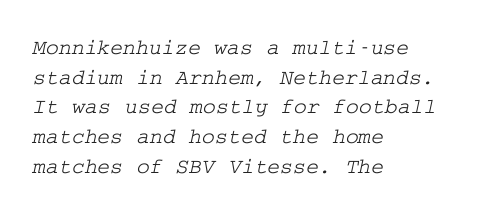
{"underline": "no", "align": "left", "line_spacing": "normal", "line_spacing_ratio": 1.35, "letter_spacing": "normal", "letter_spacing_em": 0.0, "glyph_px": 22}
